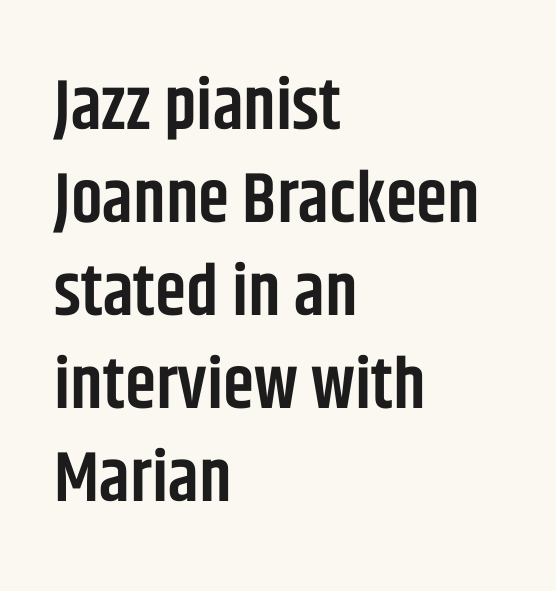
The image shows 71 px semibold, condensed sans-serif type, upright; set left-aligned, normal line spacing (1.31x), normal letter spacing, not underlined; low stroke contrast and a large x-height.
